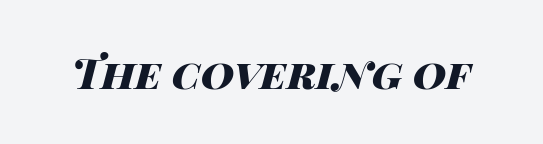
{"italic": "yes", "lean": "right", "slant_degrees": 14, "bold": "yes", "weight": "heavy", "width": "wide", "stroke_contrast": "high", "x_height": "large", "monospaced": "no", "underline": "no", "letter_spacing": "normal", "letter_spacing_em": 0.0, "glyph_px": 41}
